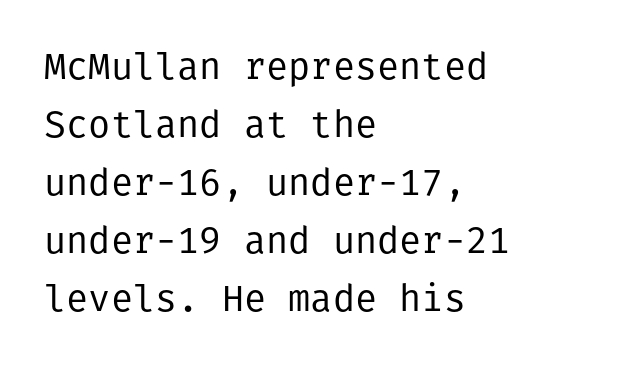
Q: Is the text bold? A: No.
Q: Is the text italic (slanted)? A: No, it is upright.
Q: Is the typeface a serif or a sans-serif typeface? A: Sans-serif.
Q: Is the text underlined? A: No.
Q: How is the paragraph aligned? A: Left-aligned.
Q: Is the spacing between letters normal or unusually wide? A: Normal.
Q: Is the spacing between lines tight, normal or loose? A: Normal.
Q: Width (condensed, normal, or wide)? A: Normal.
Q: Stroke contrast? A: Low.
Q: x-height? A: Medium.
